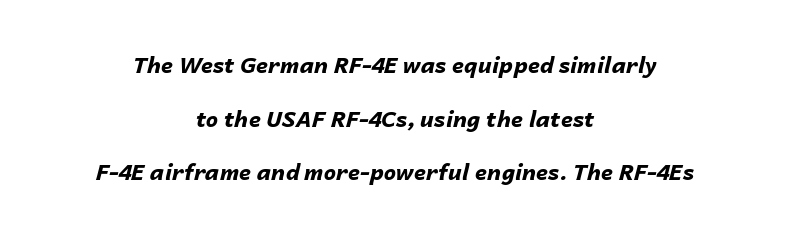
The image shows 22 px bold type, italic (leaning right); set centered, loose line spacing (2.44x), normal letter spacing, not underlined.
